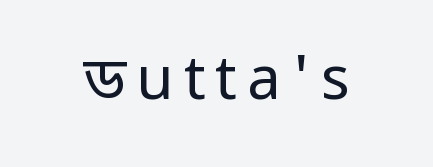
The typography opts for an upright posture over an oblique one. Has an underline been added? It has not. The cut favours lightness, reaching ordinary text weight at its darkest. Check where the strokes stop: nothing finishes them off — pure sans.
